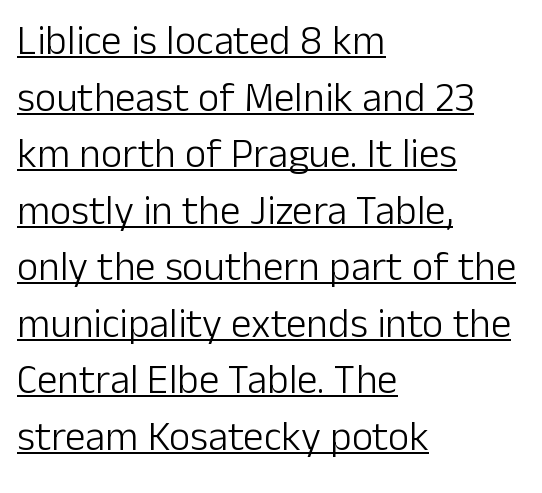
{"serif": "no", "italic": "no", "bold": "no", "weight": "light", "width": "normal", "stroke_contrast": "low", "x_height": "medium", "monospaced": "no", "underline": "yes", "align": "left", "line_spacing": "normal", "line_spacing_ratio": 1.38, "letter_spacing": "normal", "letter_spacing_em": 0.0, "glyph_px": 41}
